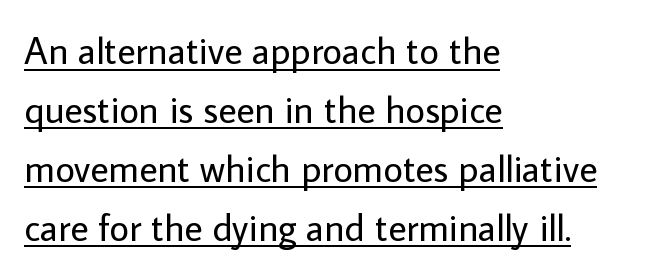
{"serif": "no", "italic": "no", "bold": "no", "weight": "regular", "width": "normal", "stroke_contrast": "low", "x_height": "medium", "monospaced": "no", "underline": "yes", "align": "left", "line_spacing": "normal", "line_spacing_ratio": 1.55, "letter_spacing": "normal", "letter_spacing_em": 0.0, "glyph_px": 38}
